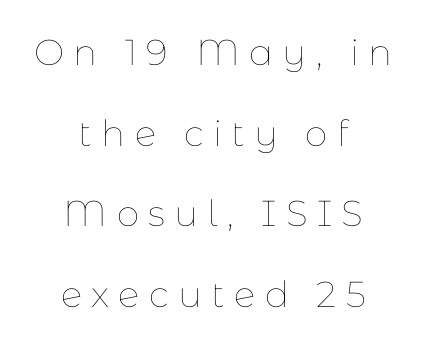
Each word looks stretched out because of the extra space between its letters. A great deal of white space separates one row of letters from the next. Italic: no, the glyphs are upright roman. Where is the straight margin? There isn't one; the lines are centered. Do the characters align in a grid? No, the font is proportional.
